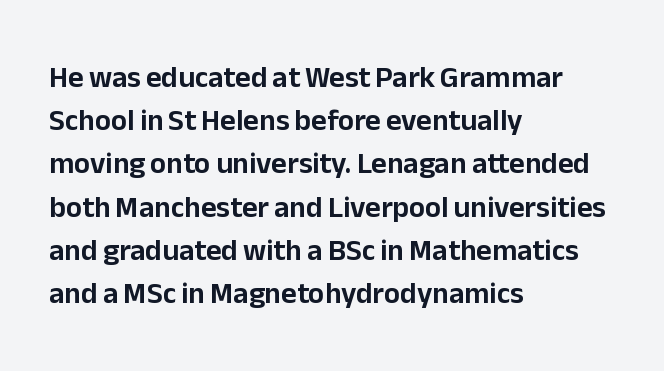
The image shows 30 px sans-serif type, upright; set left-aligned, normal line spacing (1.44x), normal letter spacing, not underlined; low stroke contrast and a medium x-height.
